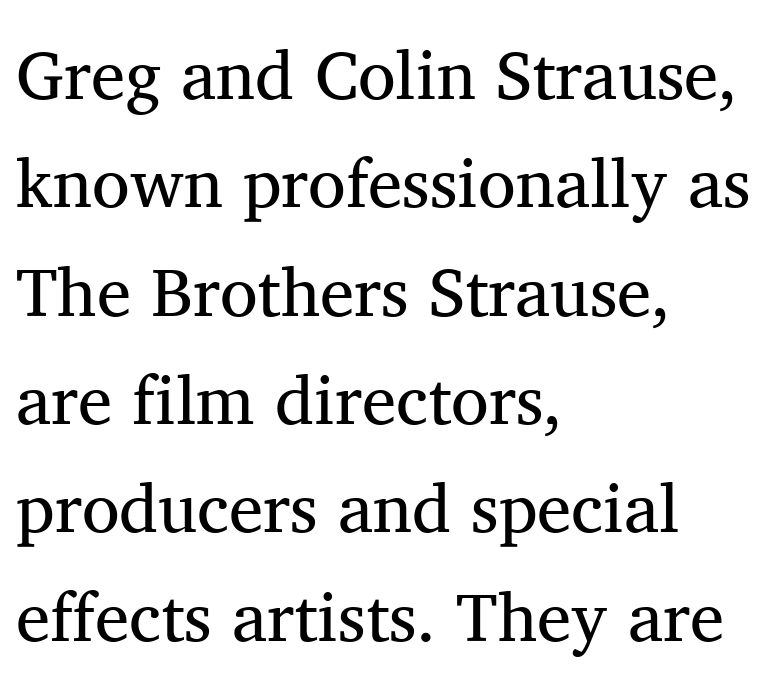
The image shows 69 px regular-weight serif type, upright; set left-aligned, normal line spacing (1.57x), normal letter spacing, not underlined; medium stroke contrast and a medium x-height.
